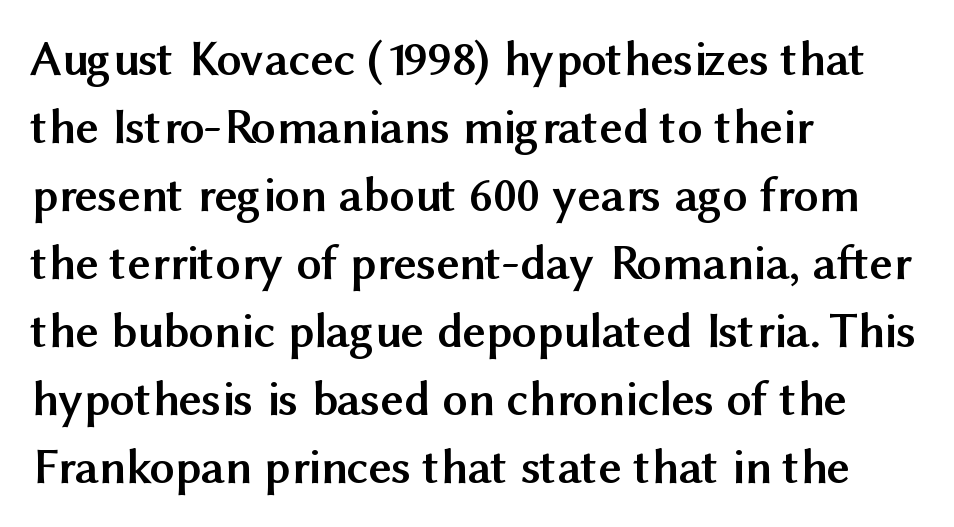
The lines sit at an ordinary, default distance from one another. Left-aligned paragraph, ragged on the right. Rendered with straight, roman letterforms. Descenders are the only things crossing below the line. The designer went with a sans here, leaving each stem footless.
